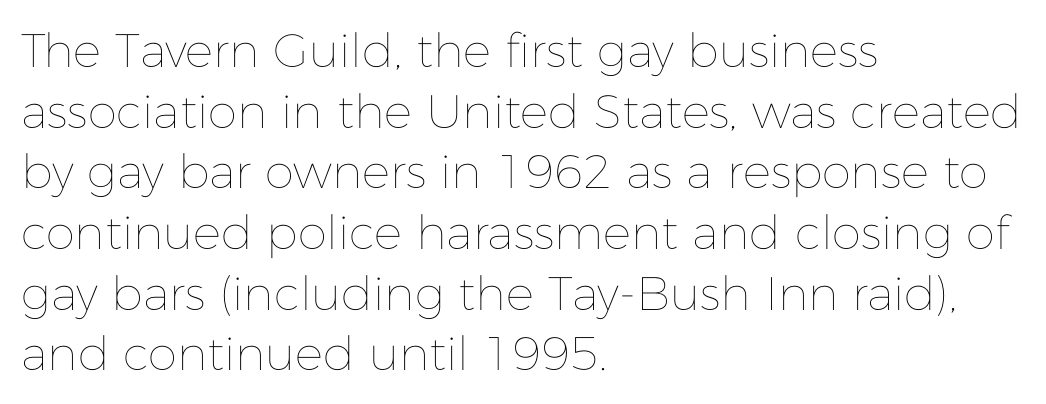
The typeface has the unassuming heft of standard copy or less. Line spacing here is normal. The passage shown is typed in a proportional face where columns would drift. The typesetter chose a ragged-right arrangement here. Does extra space separate the letters? No, they use regular spacing.
